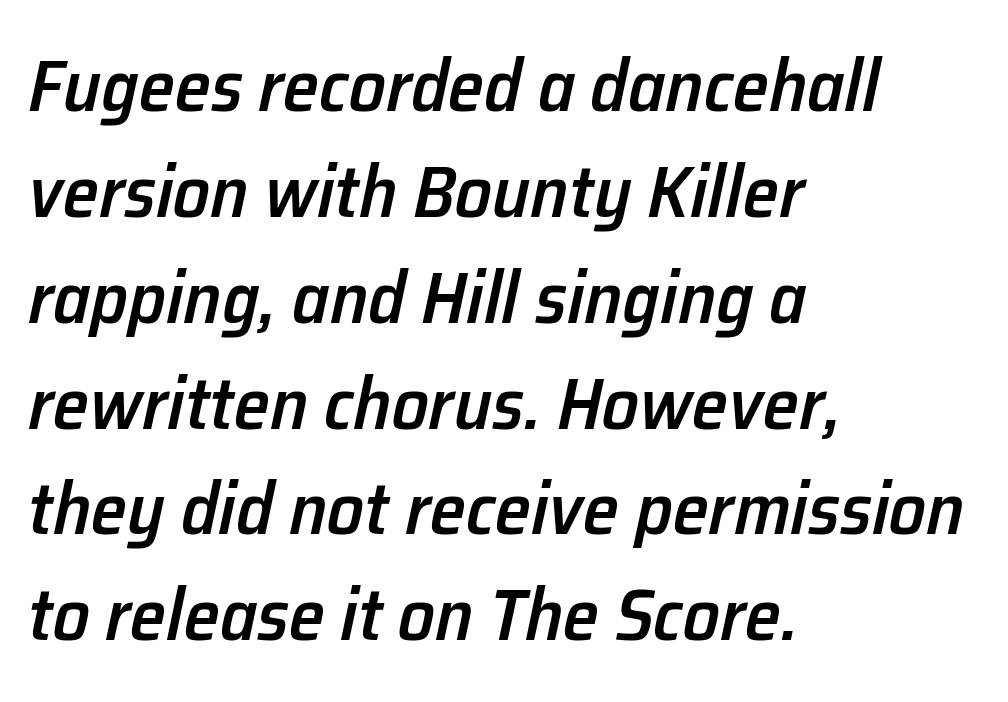
{"italic": "yes", "lean": "right", "slant_degrees": 12, "bold": "semi", "weight": "semibold", "width": "normal", "stroke_contrast": "low", "x_height": "medium", "monospaced": "no", "underline": "no", "align": "left", "line_spacing": "normal", "line_spacing_ratio": 1.45, "letter_spacing": "normal", "letter_spacing_em": 0.0, "glyph_px": 73}
